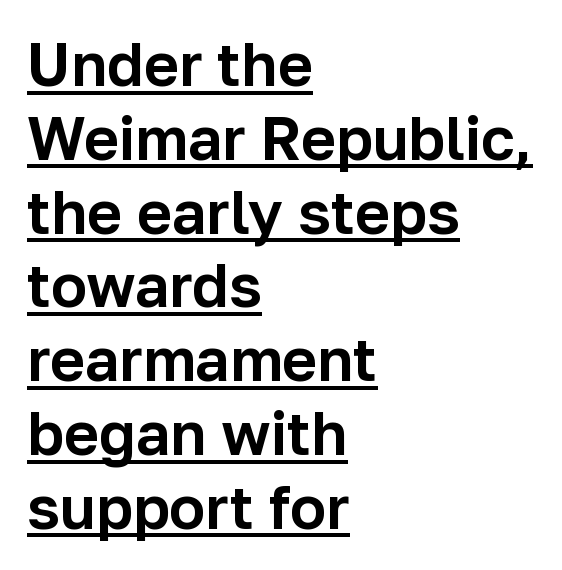
The lettering holds an erect, upright posture throughout. Underlining? Definitely there. The rendering anchors every line to the left-hand side. Each letter keeps its own natural width here, so spacing adapts to shape. Caption: standard tracking, unaltered. Grotesque or geometric, the face here clearly has no serifs.
